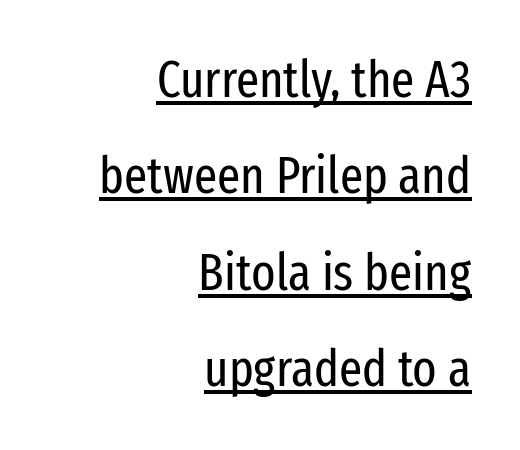
The image shows 51 px regular-weight, condensed sans-serif type, upright; set right-aligned, line spacing 1.89x, normal letter spacing, underlined; low stroke contrast and a medium x-height.
